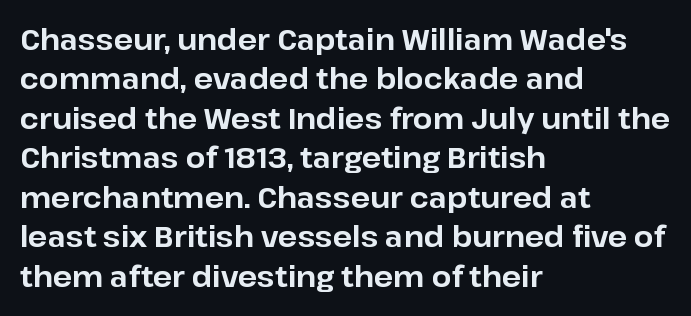
Q: Is the text bold? A: Yes.
Q: Is the text italic (slanted)? A: No, it is upright.
Q: Is the typeface a serif or a sans-serif typeface? A: Sans-serif.
Q: Is the text underlined? A: No.
Q: How is the paragraph aligned? A: Left-aligned.
Q: Is the spacing between letters normal or unusually wide? A: Normal.
Q: Is the spacing between lines tight, normal or loose? A: Normal.
Q: Width (condensed, normal, or wide)? A: Normal.
Q: Stroke contrast? A: Low.
Q: x-height? A: Medium.
Q: Monospaced? A: No.
